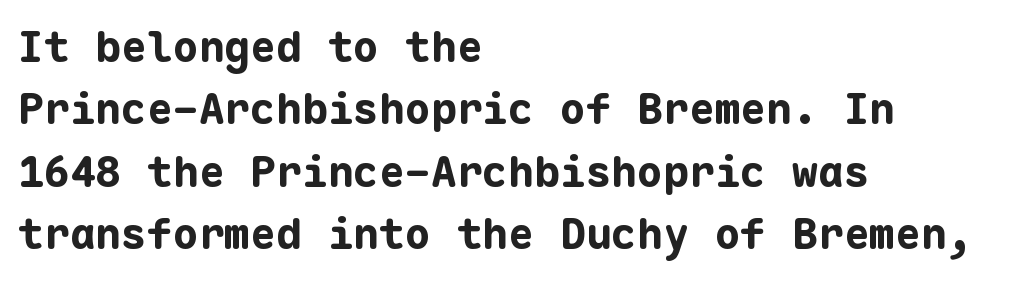
The image shows 43 px bold sans-serif type, upright, monospaced; set left-aligned, normal line spacing (1.45x), normal letter spacing, not underlined; low stroke contrast and a medium x-height.
